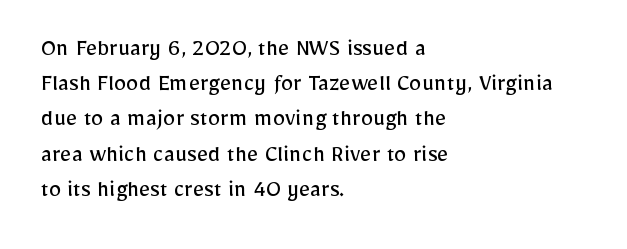
{"italic": "no", "bold": "no", "underline": "no", "align": "left", "line_spacing": "normal", "line_spacing_ratio": 1.41, "letter_spacing": "normal", "letter_spacing_em": 0.0, "glyph_px": 25}
